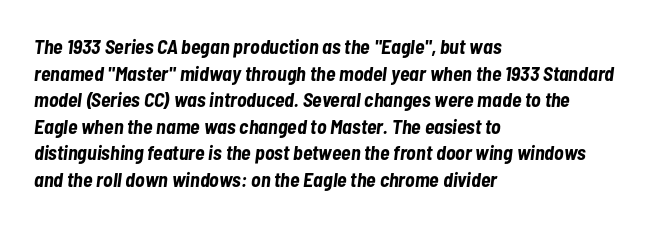
The image shows 20 px bold type, italic (leaning right); set left-aligned, normal line spacing (1.33x), normal letter spacing, not underlined.
